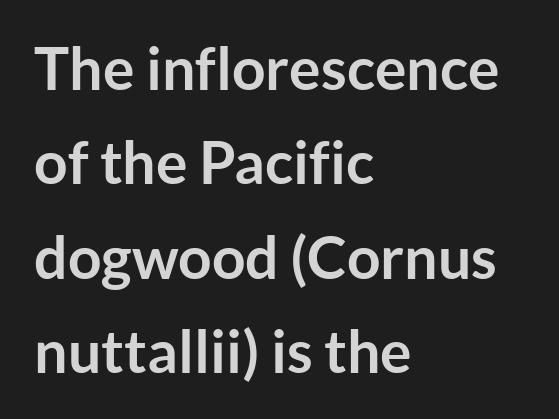
Look at the bottom of the vertical strokes: they stop flat, with no serifs. Horizontally, the lines are justified to the leading edge only. Caption: standard tracking, unaltered. Vertical spacing — default. Each letter keeps its own natural width here, so spacing adapts to shape.
